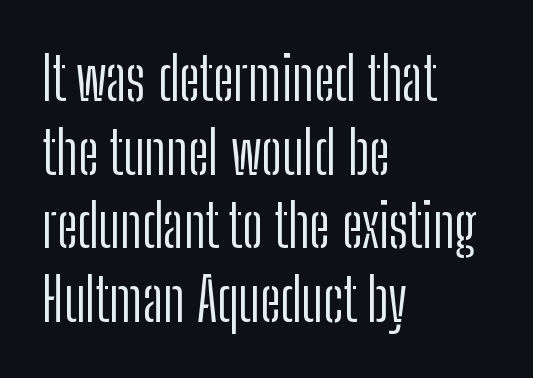
Q: Is the text bold? A: No.
Q: Is the text italic (slanted)? A: No, it is upright.
Q: Is the typeface a serif or a sans-serif typeface? A: Sans-serif.
Q: Is the text underlined? A: No.
Q: How is the paragraph aligned? A: Left-aligned.
Q: Is the spacing between letters normal or unusually wide? A: Normal.
Q: Is the spacing between lines tight, normal or loose? A: Normal.
Q: Width (condensed, normal, or wide)? A: Condensed.
Q: Stroke contrast? A: Low.
Q: x-height? A: Medium.
Q: Monospaced? A: No.
